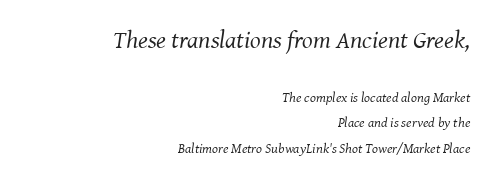
The image shows 25 px text type, italic (leaning right); set right-aligned, line spacing 1.83x, normal letter spacing, not underlined; the first (top) block is 1.79x larger.
